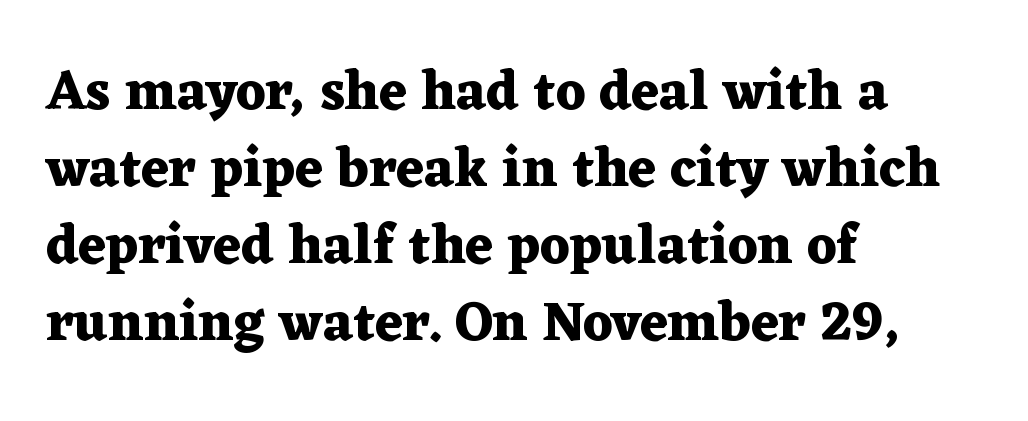
Q: Is the text bold? A: Yes.
Q: Is the text italic (slanted)? A: No, it is upright.
Q: Is the typeface a serif or a sans-serif typeface? A: Serif.
Q: Is the text underlined? A: No.
Q: How is the paragraph aligned? A: Left-aligned.
Q: Is the spacing between letters normal or unusually wide? A: Normal.
Q: Is the spacing between lines tight, normal or loose? A: Normal.
Q: Width (condensed, normal, or wide)? A: Wide.
Q: Stroke contrast? A: Medium.
Q: x-height? A: Medium.
Q: Monospaced? A: No.
